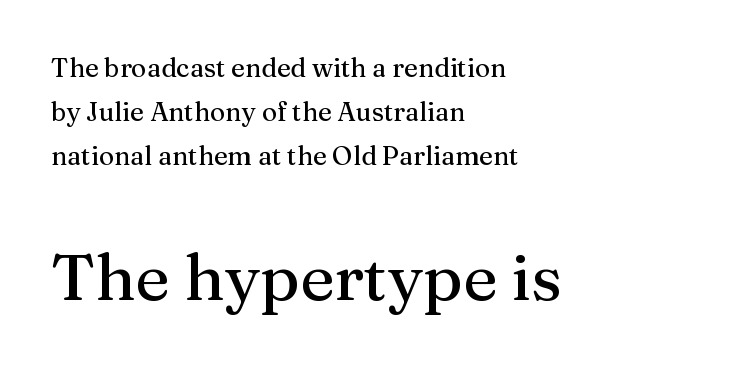
The image shows 65 px serif type, upright; set left-aligned, normal line spacing (1.7x), normal letter spacing, not underlined; the second (bottom) block is 2.5x larger; medium stroke contrast and a medium x-height.
